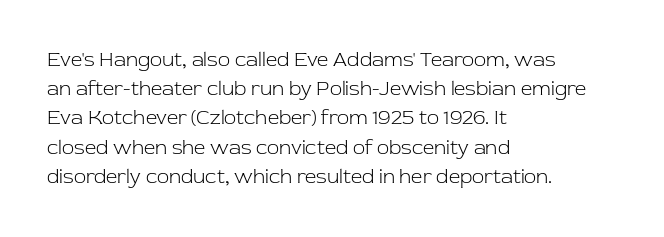
The image shows 20 px text type, upright; set left-aligned, normal line spacing (1.46x), normal letter spacing, not underlined.
